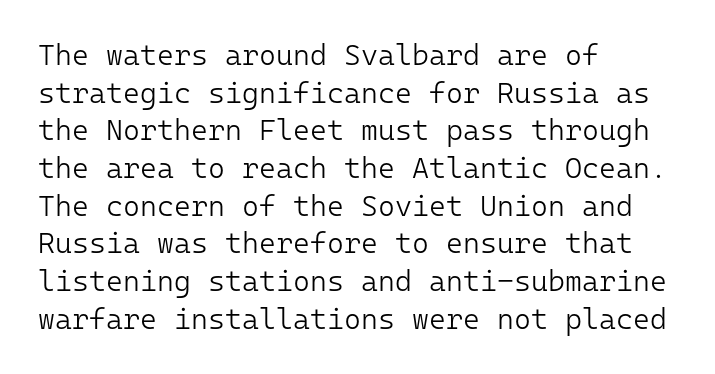
This block has exactly the height ordinary leading produces. To sum up the face: it is a sans, with no serifs. The cut favours lightness, reaching ordinary text weight at its darkest. Inter-character spacing is left at the font's built-in metrics. No word sits above an underline.
